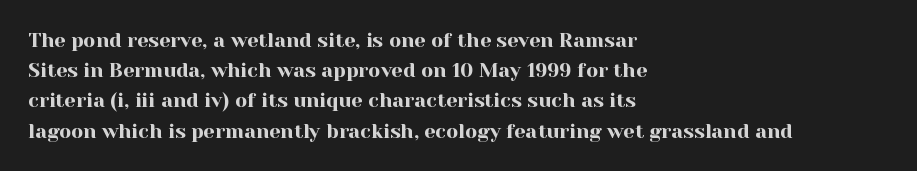
Words float on clear page, feet unadorned. Quick note: not italic, upright. Is there much room between lines? A standard amount, neither cramped nor airy. This sample is left-justified, so line endings fall wherever the words run out. Between one letter and the next there's only the usual sliver of space.
